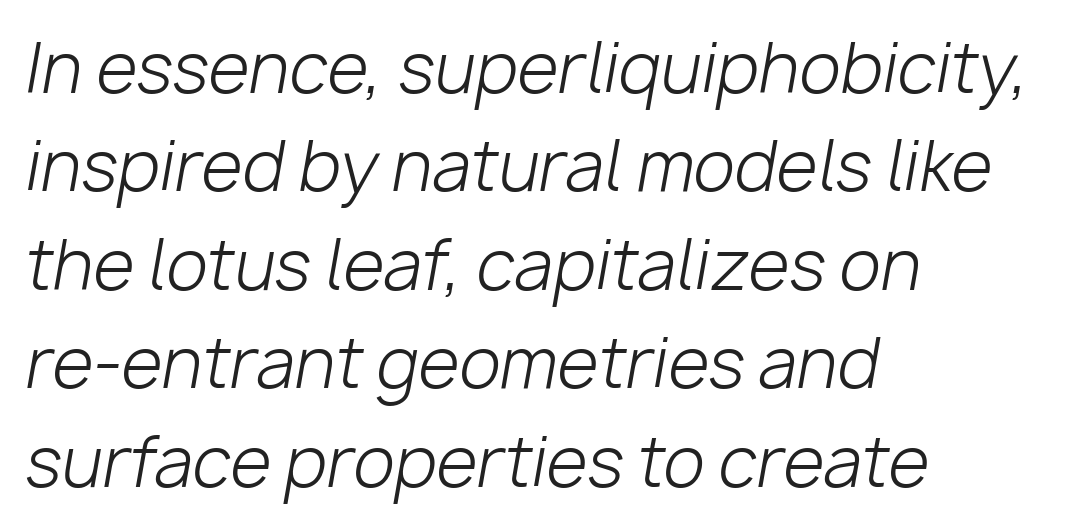
The image shows 67 px light type, italic (leaning right); set left-aligned, normal line spacing (1.47x), normal letter spacing, not underlined; low stroke contrast and a medium x-height.
